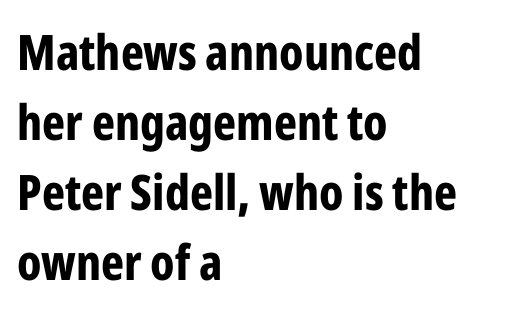
The font's upright variant was chosen for this text. Does the weight exceed regular? Yes, all the way to bold. Honestly, the letter spacing is just normal — you wouldn't notice it. The face used here is a sans, in the tradition of grotesques and geometrics.
